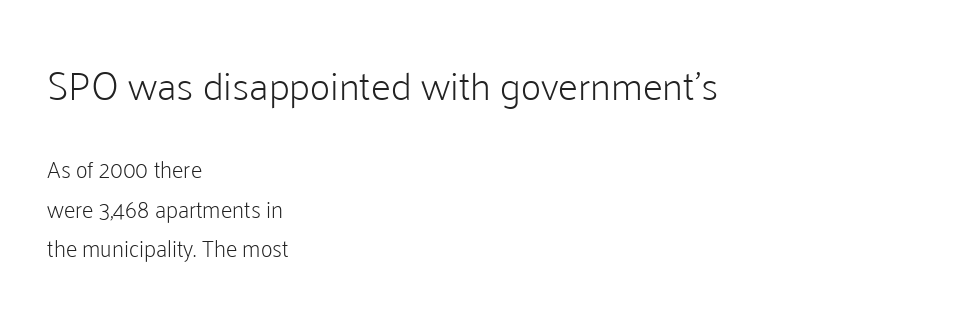
{"serif": "no", "italic": "no", "bold": "no", "weight": "light", "width": "normal", "stroke_contrast": "low", "x_height": "medium", "monospaced": "no", "underline": "no", "align": "left", "line_spacing_ratio": 1.71, "letter_spacing": "normal", "letter_spacing_em": 0.0, "larger_block": "first", "size_ratio": 1.74, "glyph_px": 40}
